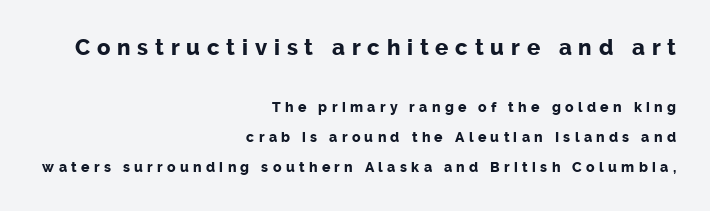
Q: Is the text bold? A: Yes.
Q: Is the text italic (slanted)? A: No, it is upright.
Q: Is the text underlined? A: No.
Q: How is the paragraph aligned? A: Right-aligned.
Q: Is the spacing between letters normal or unusually wide? A: Unusually wide.
Q: Is the spacing between lines tight, normal or loose? A: Loose.
Q: Which block of text is set in a larger size, the first (top) or the second (bottom)? A: The first (top) one.
